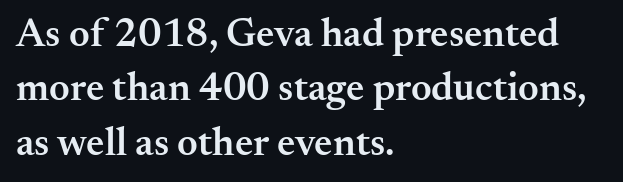
The image shows 40 px semibold serif type, upright; set left-aligned, normal line spacing (1.36x), normal letter spacing, not underlined; medium stroke contrast and a small x-height.
